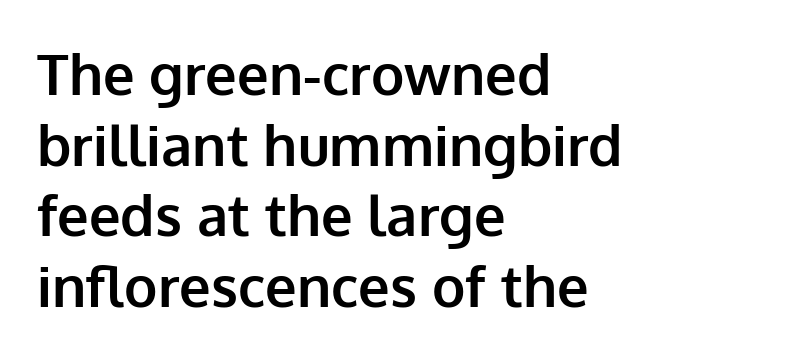
The image shows 56 px bold sans-serif type, upright; set left-aligned, normal line spacing (1.26x), normal letter spacing, not underlined; low stroke contrast and a medium x-height.
